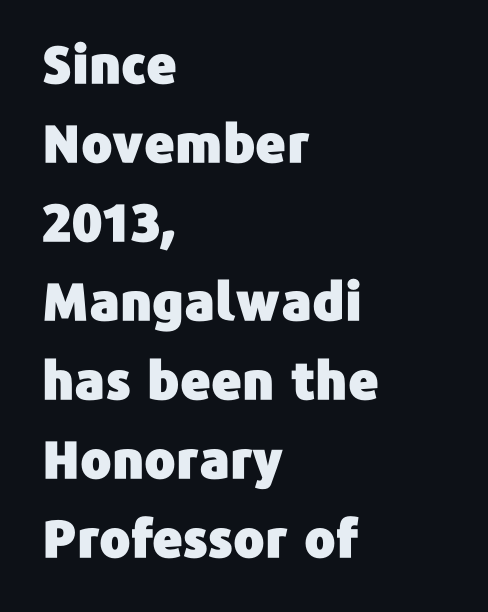
Q: Is the text italic (slanted)? A: No, it is upright.
Q: Is the typeface a serif or a sans-serif typeface? A: Sans-serif.
Q: Is the text underlined? A: No.
Q: How is the paragraph aligned? A: Left-aligned.
Q: Is the spacing between letters normal or unusually wide? A: Normal.
Q: Is the spacing between lines tight, normal or loose? A: Normal.
Q: Width (condensed, normal, or wide)? A: Normal.
Q: Stroke contrast? A: Low.
Q: x-height? A: Medium.
Q: Monospaced? A: No.
